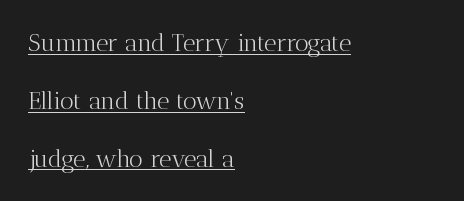
The image shows 24 px text type, upright; set left-aligned, loose line spacing (2.41x), normal letter spacing, underlined.
